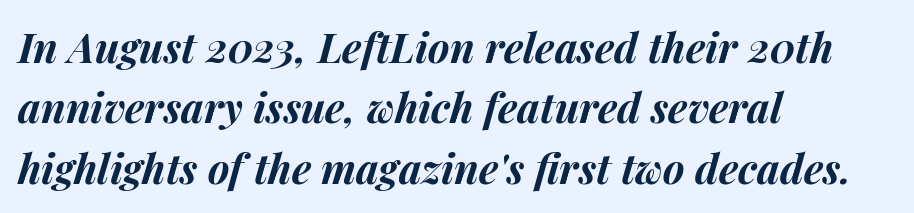
The line texture is even and compact thanks to regular tracking. These lines are rendered in a variable-pitch font. Pretty heavy lettering here — definitely bold. Left-aligned paragraph, ragged on the right. Leading matches the norm, producing a regular column.
